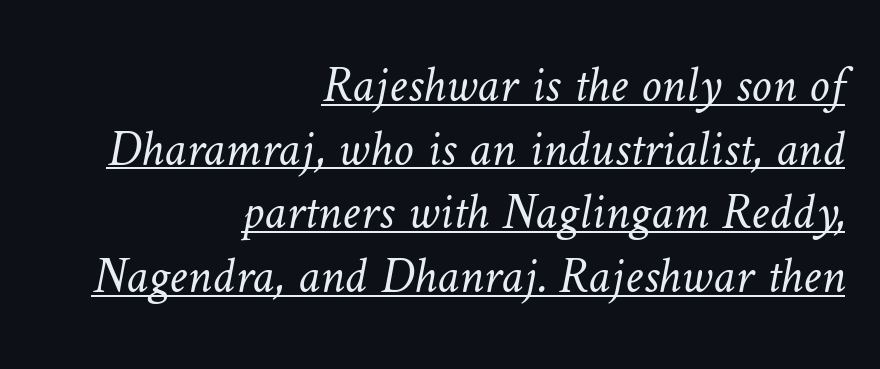
{"bold": "no", "weight": "light", "width": "normal", "stroke_contrast": "low", "x_height": "medium", "monospaced": "no", "underline": "yes", "align": "right", "line_spacing": "normal", "line_spacing_ratio": 1.25, "letter_spacing": "normal", "letter_spacing_em": 0.0, "glyph_px": 51}
